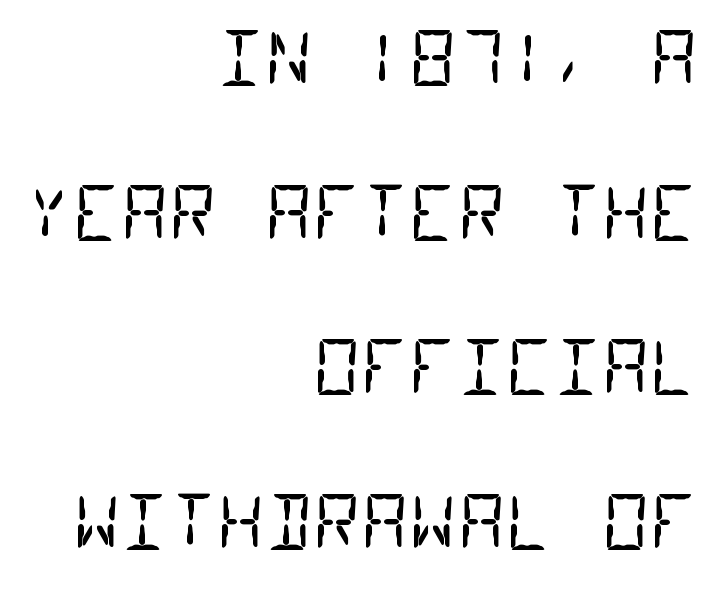
The image shows 74 px regular-weight, condensed sans-serif type, monospaced; set right-aligned, loose line spacing (2.09x), normal letter spacing, not underlined; low stroke contrast and a large x-height.
